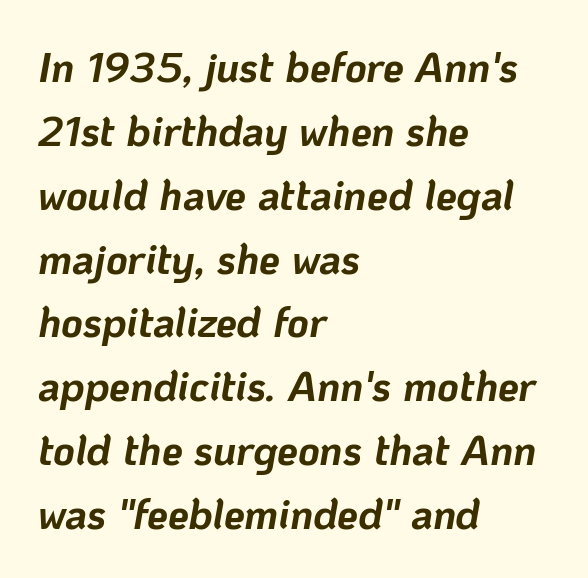
Q: Is the text bold? A: Yes.
Q: Is the text italic (slanted)? A: Yes, it leans right by about 10 degrees.
Q: Is the text underlined? A: No.
Q: How is the paragraph aligned? A: Left-aligned.
Q: Is the spacing between letters normal or unusually wide? A: Normal.
Q: Is the spacing between lines tight, normal or loose? A: Normal.
Q: Width (condensed, normal, or wide)? A: Normal.
Q: Stroke contrast? A: Low.
Q: x-height? A: Medium.
Q: Monospaced? A: No.
